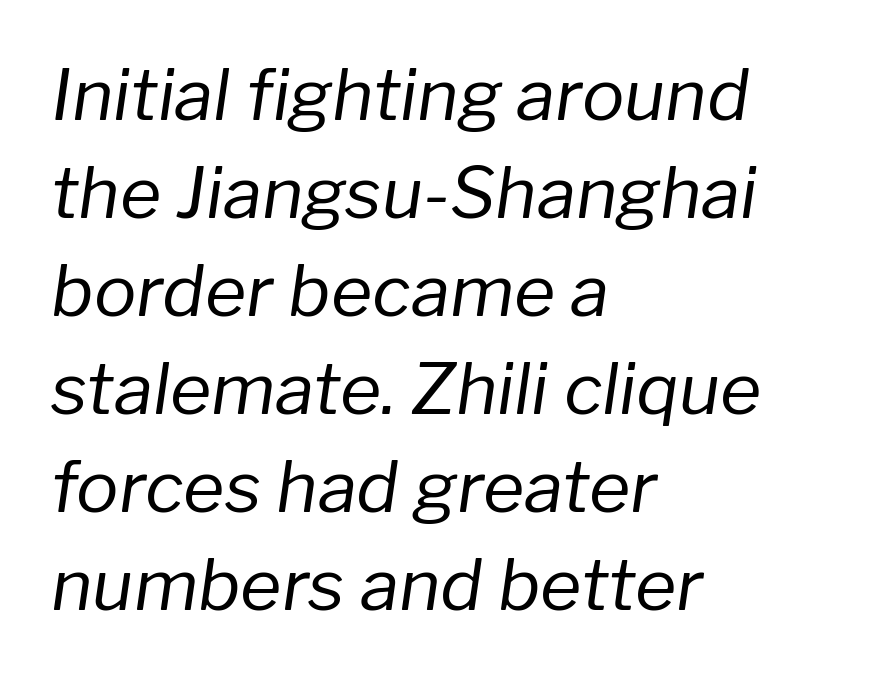
The horizontal fit of the characters is conventional and even. Rendered with sloped, italic letterforms. No chunkiness to these letters — they're not bold. Line starts are locked; line ends wander.
